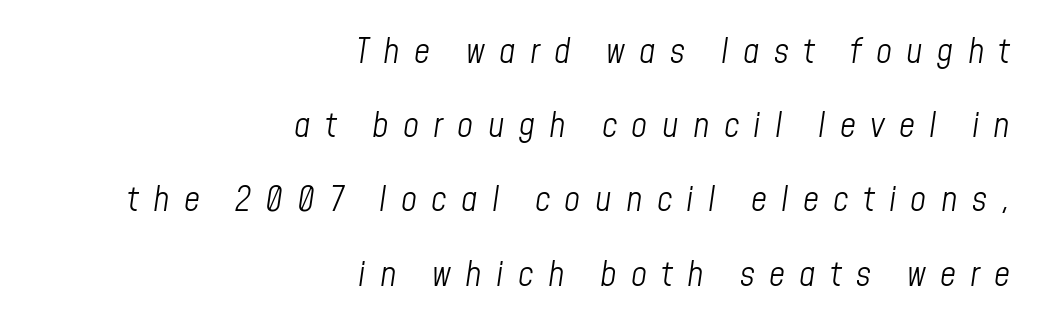
The image shows 35 px light, condensed type, italic (leaning right); set right-aligned, loose line spacing (2.12x), unusually wide letter spacing (+0.41 em), not underlined; low stroke contrast and a medium x-height.
